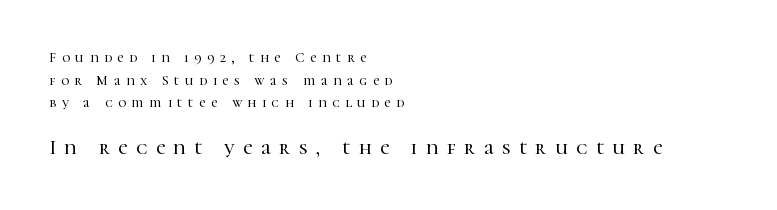
Q: Is the text italic (slanted)? A: No, it is upright.
Q: Is the text underlined? A: No.
Q: How is the paragraph aligned? A: Left-aligned.
Q: Is the spacing between letters normal or unusually wide? A: Unusually wide.
Q: Is the spacing between lines tight, normal or loose? A: Normal.
Q: Which block of text is set in a larger size, the first (top) or the second (bottom)? A: The second (bottom) one.
